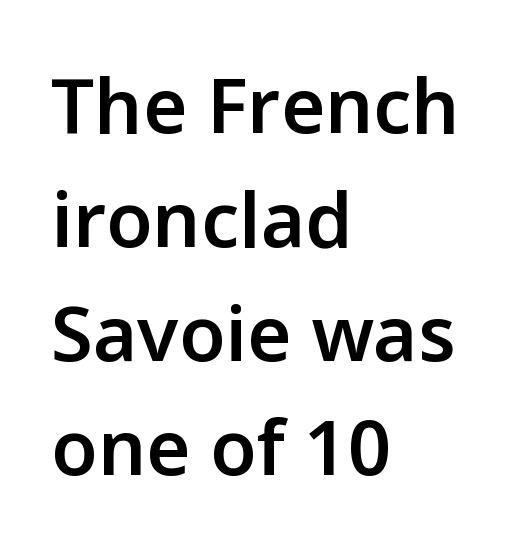
This block has exactly the height ordinary leading produces. Characters remain perfectly vertical along every line. Nope, no serifs anywhere on these letters. You could not count columns in this text — the font is proportionally spaced.
